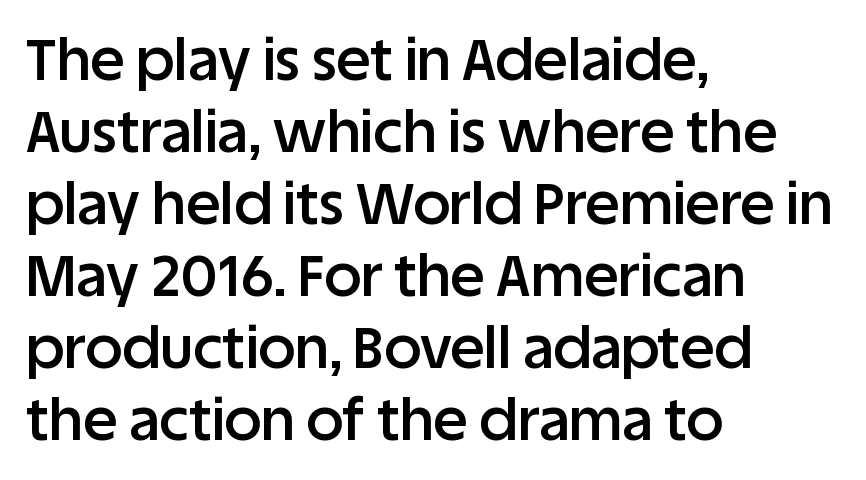
The image shows 58 px semibold sans-serif type, upright; set left-aligned, line spacing 1.24x, normal letter spacing, not underlined; low stroke contrast and a large x-height.
